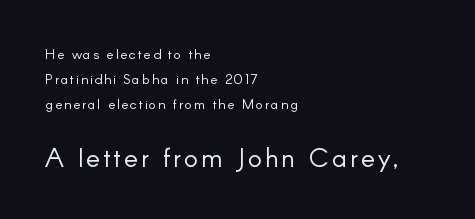
{"italic": "no", "bold": "no", "underline": "no", "align": "left", "line_spacing_ratio": 1.8, "larger_block": "second", "size_ratio": 1.86, "glyph_px": 26}
